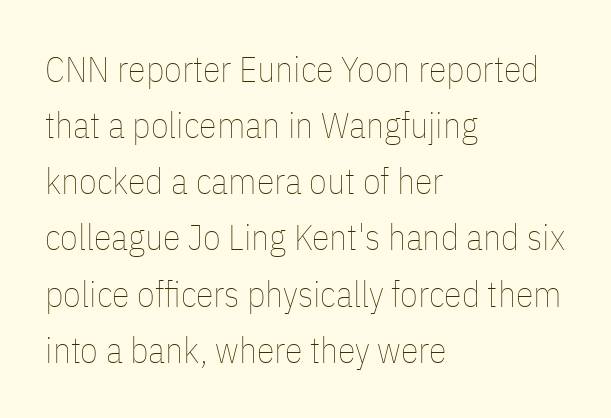
Heaviness? Minimal to ordinary, like unemphasized prose. These lines were composed using upright roman letters. Compared with typical paragraphs, the rows here are spaced about the same. Underlining? Definitely not there. Think of a printed novel: that variable character pitch is what you see here. Notice how the passage keeps a crisp vertical edge on the left only.
